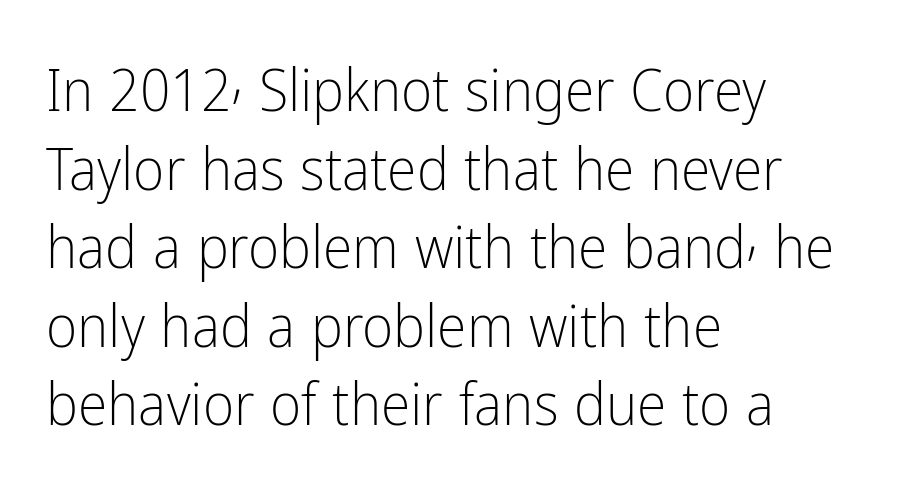
Q: Is the text bold? A: No.
Q: Is the text italic (slanted)? A: No, it is upright.
Q: Is the typeface a serif or a sans-serif typeface? A: Sans-serif.
Q: Is the text underlined? A: No.
Q: How is the paragraph aligned? A: Left-aligned.
Q: Is the spacing between letters normal or unusually wide? A: Normal.
Q: Is the spacing between lines tight, normal or loose? A: Normal.
Q: Width (condensed, normal, or wide)? A: Condensed.
Q: Stroke contrast? A: Low.
Q: x-height? A: Medium.
Q: Monospaced? A: No.
